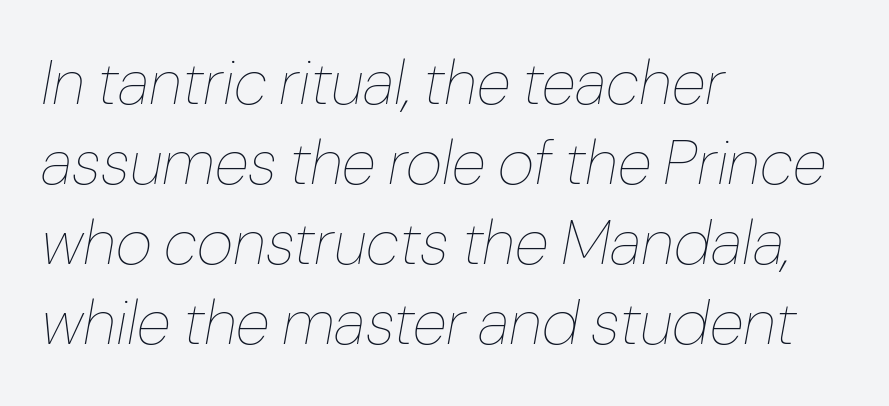
Q: Is the text bold? A: No.
Q: Is the text italic (slanted)? A: Yes, it leans right by about 10 degrees.
Q: Is the text underlined? A: No.
Q: How is the paragraph aligned? A: Left-aligned.
Q: Is the spacing between letters normal or unusually wide? A: Normal.
Q: Is the spacing between lines tight, normal or loose? A: Normal.
Q: Width (condensed, normal, or wide)? A: Normal.
Q: Stroke contrast? A: Low.
Q: x-height? A: Medium.
Q: Monospaced? A: No.
